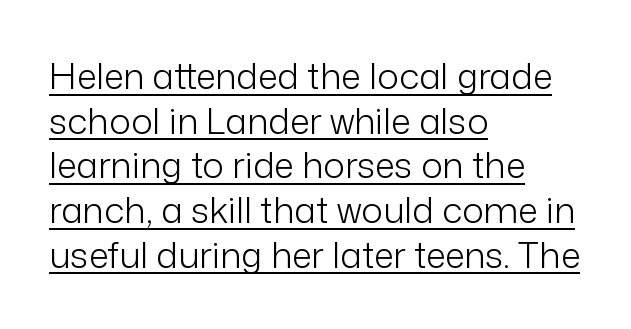
{"serif": "no", "italic": "no", "bold": "no", "weight": "light", "width": "normal", "stroke_contrast": "low", "x_height": "medium", "monospaced": "no", "underline": "yes", "align": "left", "line_spacing_ratio": 1.24, "letter_spacing": "normal", "letter_spacing_em": 0.0, "glyph_px": 36}
